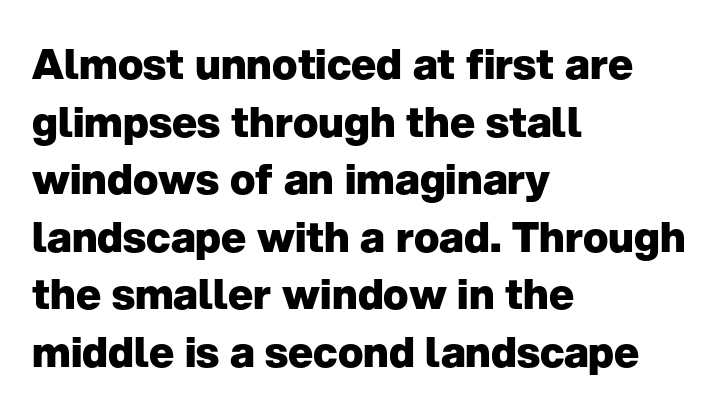
Q: Is the text bold? A: Yes.
Q: Is the text italic (slanted)? A: No, it is upright.
Q: Is the typeface a serif or a sans-serif typeface? A: Sans-serif.
Q: Is the text underlined? A: No.
Q: How is the paragraph aligned? A: Left-aligned.
Q: Is the spacing between letters normal or unusually wide? A: Normal.
Q: Is the spacing between lines tight, normal or loose? A: Normal.
Q: Width (condensed, normal, or wide)? A: Normal.
Q: Stroke contrast? A: Low.
Q: x-height? A: Medium.
Q: Monospaced? A: No.
